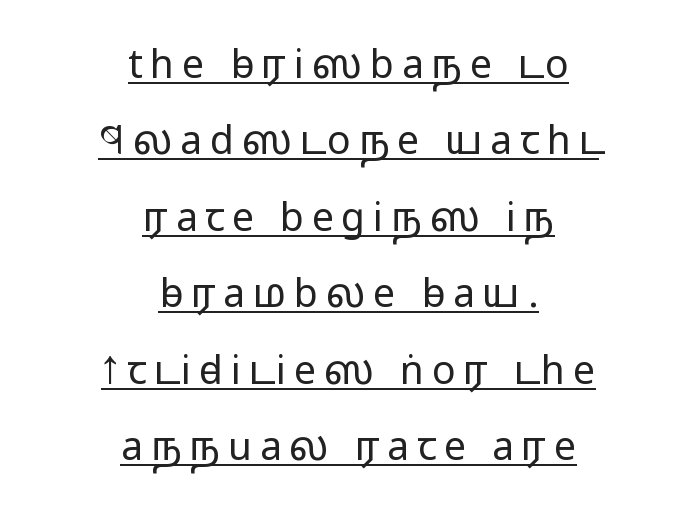
The axis of the letterforms is exactly vertical. Reading down the block, each line starts at a different indent, mirrored at its end. Tracking value appears strongly positive — letters spread wide. Rows of type keep a wide berth in the vertical direction. The font is comparable to plain body text, perhaps lighter. To sum up the face: it is a sans, with no serifs.
